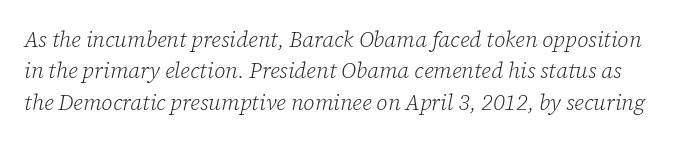
The axis of the letterforms is tilted away from vertical. Students, observe: this is what conventionally led text looks like. These lines keep a tight, regular rhythm from letter to letter. Stems and bowls with no extra thickness — not bold. This rendering features lettering with no underline.
